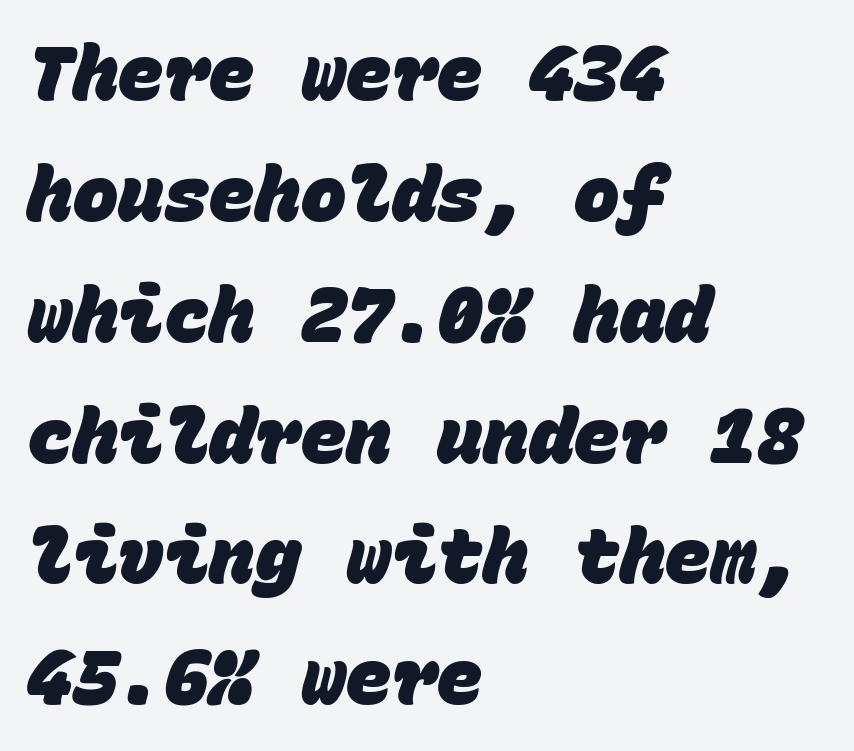
{"serif": "no", "bold": "yes", "weight": "heavy", "width": "normal", "stroke_contrast": "low", "x_height": "large", "monospaced": "yes", "underline": "no", "align": "left", "line_spacing": "normal", "line_spacing_ratio": 1.59, "letter_spacing": "normal", "letter_spacing_em": 0.0, "glyph_px": 76}
